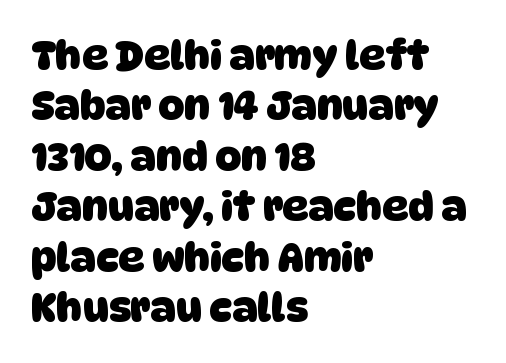
The image shows 40 px heavy sans-serif type; set left-aligned, normal line spacing (1.26x), normal letter spacing, not underlined; low stroke contrast and a large x-height.
